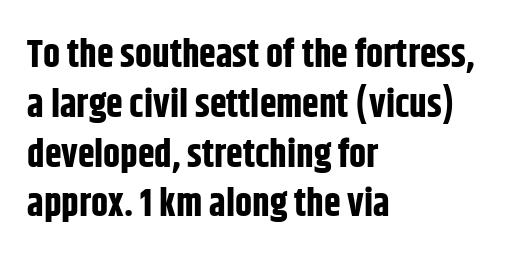
One-word summary of the alignment: left. Notice how descenders clear the ascenders below comfortably — that's standard leading. When letters stand straight like this, we call the style roman or upright. Each glyph is drawn with heavy, bold strokes. Tracking value appears to be zero — textbook default spacing.
